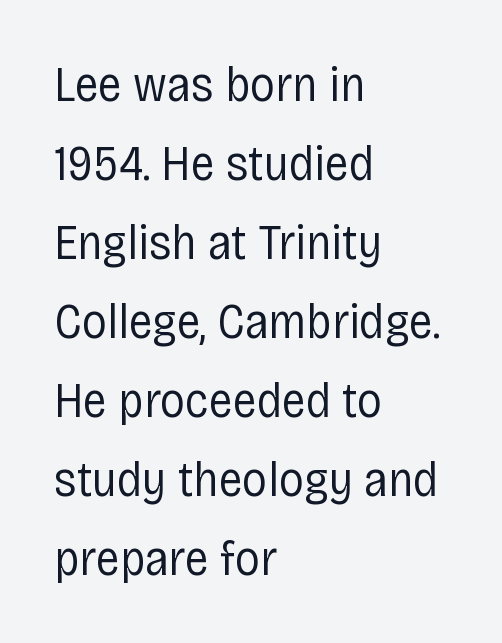
The image shows 50 px regular-weight, condensed sans-serif type, upright; set left-aligned, normal line spacing (1.58x), normal letter spacing, not underlined; low stroke contrast and a large x-height.
